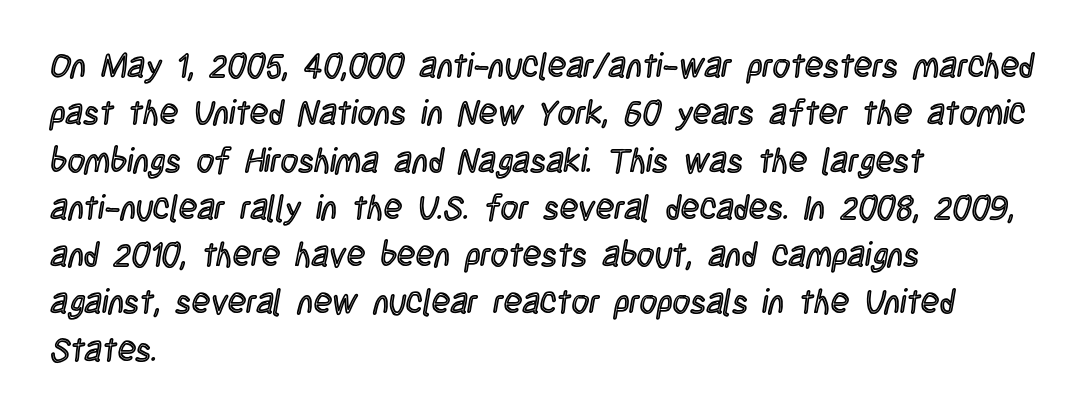
{"width": "condensed", "x_height": "large", "monospaced": "no", "underline": "no", "align": "left", "line_spacing": "normal", "line_spacing_ratio": 1.39, "letter_spacing": "normal", "letter_spacing_em": 0.0, "glyph_px": 34}
